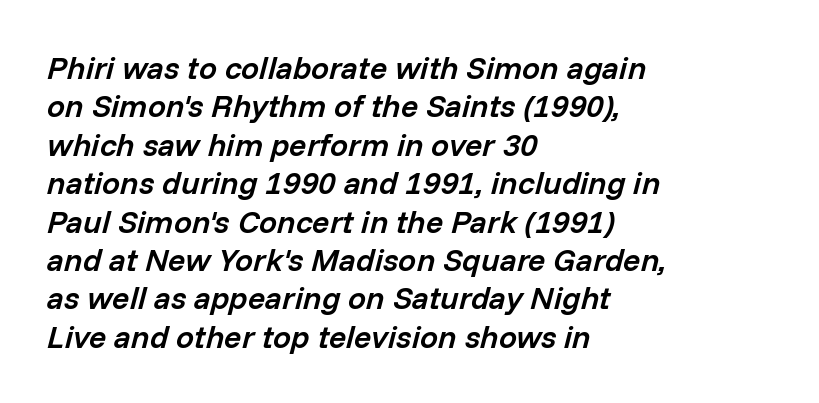
Q: Is the text bold? A: Semi-bold.
Q: Is the text italic (slanted)? A: Yes, it leans right by about 14 degrees.
Q: Is the text underlined? A: No.
Q: How is the paragraph aligned? A: Left-aligned.
Q: Is the spacing between letters normal or unusually wide? A: Normal.
Q: Width (condensed, normal, or wide)? A: Normal.
Q: Stroke contrast? A: Low.
Q: x-height? A: Medium.
Q: Monospaced? A: No.
